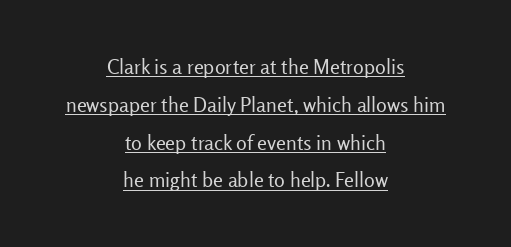
These characters rest on top of a visible drawn line. Ascenders rise straight up at ninety degrees. Counters stay open thanks to moderate or lighter strokes. Caption: standard tracking, unaltered.
